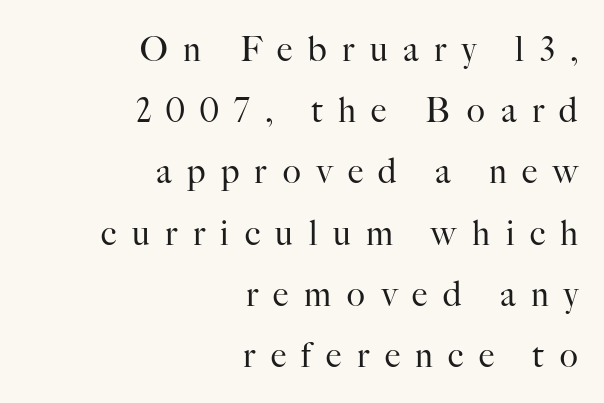
A typesetter would call this proportional, since set widths differ per character. Someone cranked the tracking dial way up on this one. The axis of the letterforms is exactly vertical. Line endings align vertically; line beginnings do not.
